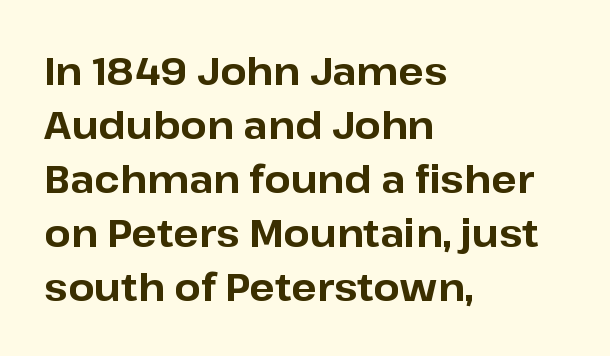
Q: Is the text bold? A: Yes.
Q: Is the text italic (slanted)? A: No, it is upright.
Q: Is the typeface a serif or a sans-serif typeface? A: Sans-serif.
Q: Is the text underlined? A: No.
Q: How is the paragraph aligned? A: Left-aligned.
Q: Is the spacing between letters normal or unusually wide? A: Normal.
Q: Is the spacing between lines tight, normal or loose? A: Normal.
Q: Width (condensed, normal, or wide)? A: Normal.
Q: Stroke contrast? A: Low.
Q: x-height? A: Medium.
Q: Monospaced? A: No.
